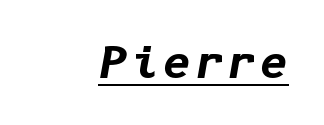
The image shows 43 px bold type, italic (leaning right); set underlined; low stroke contrast and a medium x-height.
